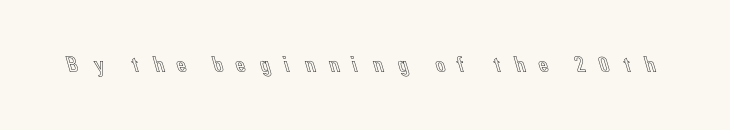
Q: Is the text italic (slanted)? A: Yes.
Q: Is the text underlined? A: No.
Q: Is the spacing between letters normal or unusually wide? A: Unusually wide.
